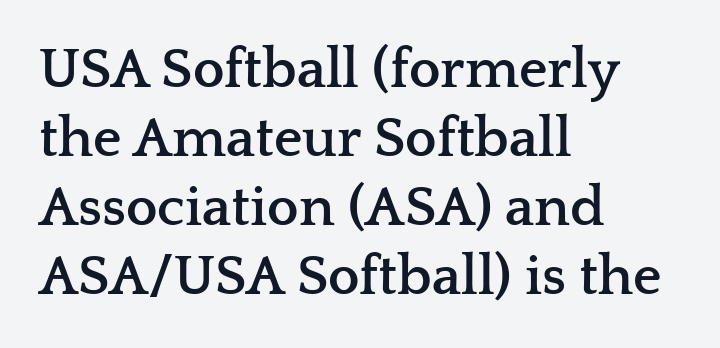
Line starts are locked; line ends wander. This rendering employs a face with finishing strokes, i.e., a serif. Tall strokes in this sample are plumb rather than angled. Short note: letters normally spaced. The glyphs have the mass of a bold cut. Here the designer chose a conventional face with non-uniform glyph widths.
